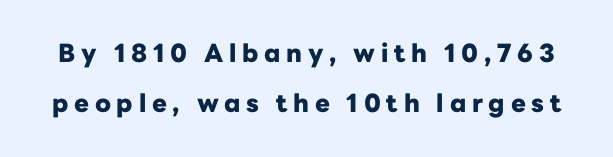
The image shows 25 px bold type, upright; set loose line spacing (2.02x), unusually wide letter spacing (+0.23 em), not underlined.
